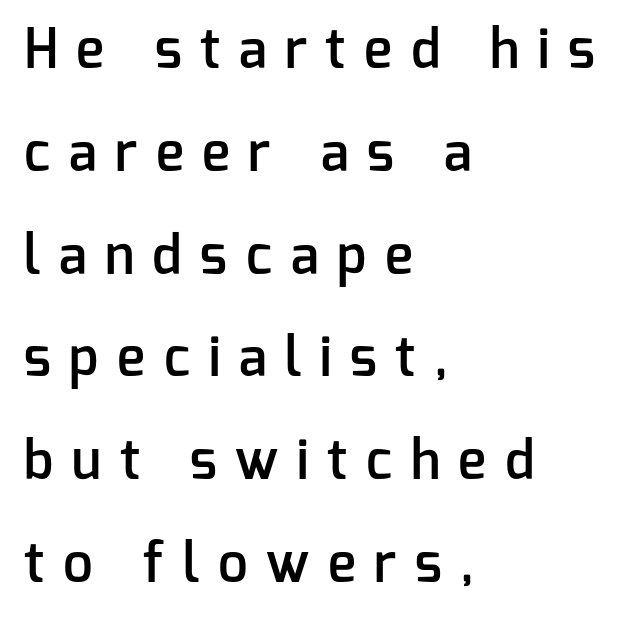
Q: Is the text bold? A: Semi-bold.
Q: Is the text italic (slanted)? A: No, it is upright.
Q: Is the typeface a serif or a sans-serif typeface? A: Sans-serif.
Q: Is the text underlined? A: No.
Q: How is the paragraph aligned? A: Left-aligned.
Q: Is the spacing between letters normal or unusually wide? A: Unusually wide.
Q: Is the spacing between lines tight, normal or loose? A: Loose.
Q: Width (condensed, normal, or wide)? A: Normal.
Q: Stroke contrast? A: Low.
Q: x-height? A: Medium.
Q: Monospaced? A: No.
